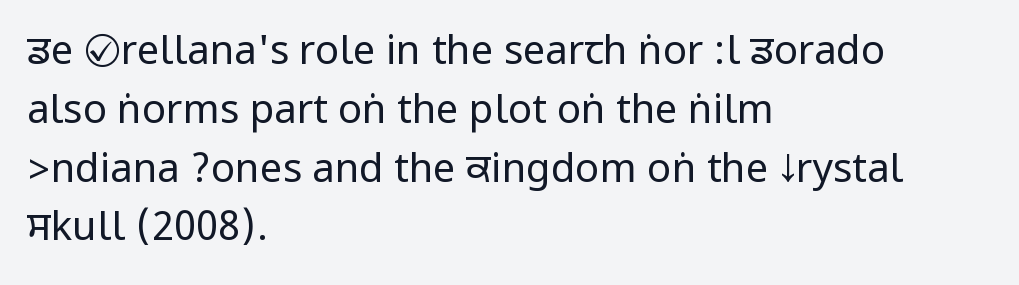
{"serif": "no", "italic": "no", "bold": "no", "weight": "regular", "width": "condensed", "stroke_contrast": "low", "underline": "no", "align": "left", "line_spacing": "normal", "line_spacing_ratio": 1.47, "letter_spacing": "normal", "letter_spacing_em": 0.0, "glyph_px": 40}
